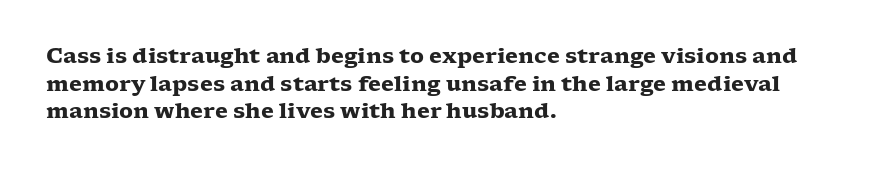
Q: Is the text bold? A: Yes.
Q: Is the text italic (slanted)? A: No, it is upright.
Q: Is the text underlined? A: No.
Q: How is the paragraph aligned? A: Left-aligned.
Q: Is the spacing between letters normal or unusually wide? A: Normal.
Q: Is the spacing between lines tight, normal or loose? A: Normal.
